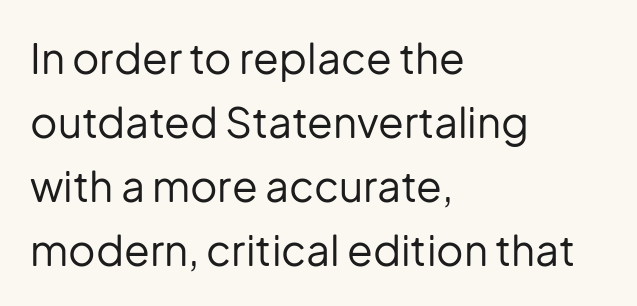
Where is the straight margin? On the left. Style check: upright. The passage shown is typed in a proportional face where columns would drift. You can tell from the bare stems that sans-serif type was used. No heavy texture on the line: the type isn't bold.
